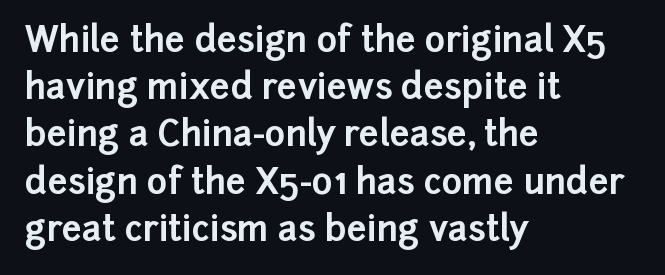
Q: Is the text bold? A: Yes.
Q: Is the text italic (slanted)? A: No, it is upright.
Q: Is the typeface a serif or a sans-serif typeface? A: Sans-serif.
Q: Is the text underlined? A: No.
Q: How is the paragraph aligned? A: Left-aligned.
Q: Is the spacing between letters normal or unusually wide? A: Normal.
Q: Is the spacing between lines tight, normal or loose? A: Normal.
Q: Width (condensed, normal, or wide)? A: Normal.
Q: Stroke contrast? A: Low.
Q: x-height? A: Medium.
Q: Monospaced? A: No.
